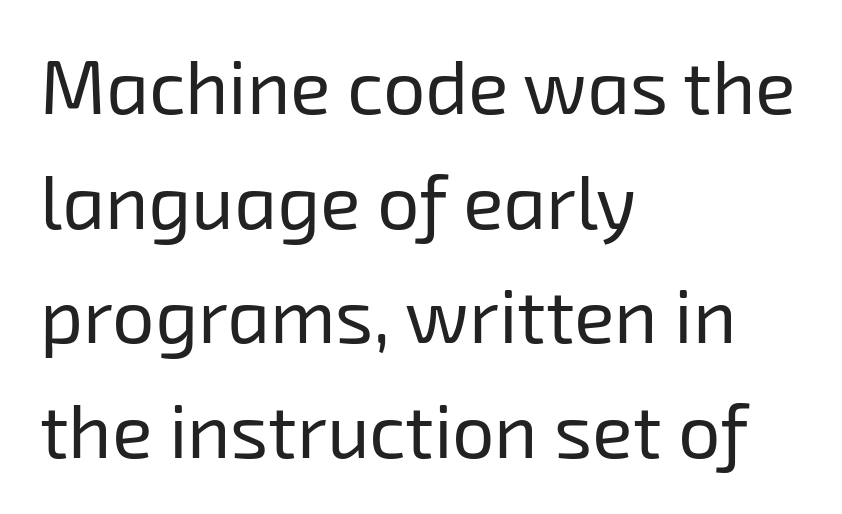
The passage shown is not bold in any degree. The face used here is proportionally spaced, like ordinary book or web type. Line spacing here is normal. Typographically, this falls in the sans-serif category.
